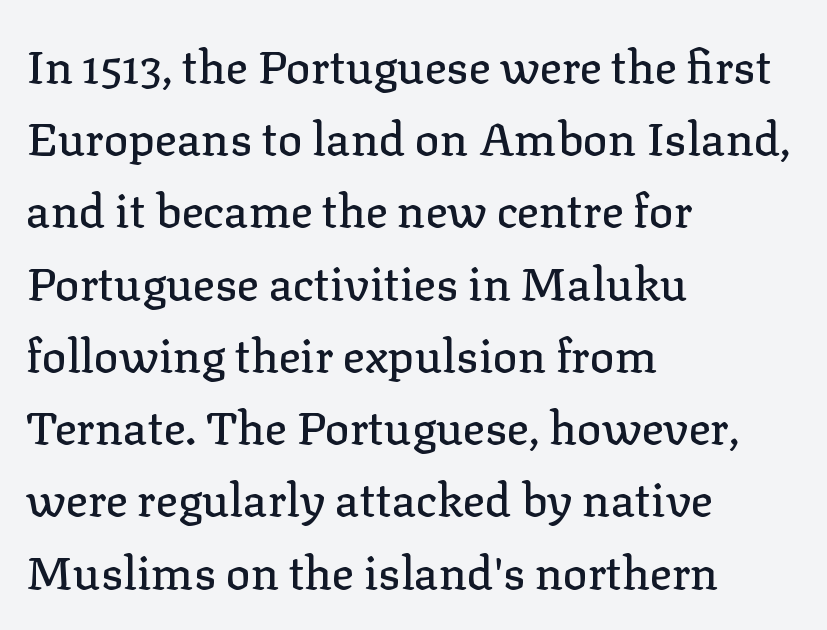
The image shows 46 px serif type, upright; set left-aligned, normal line spacing (1.57x), normal letter spacing, not underlined; low stroke contrast and a medium x-height.
